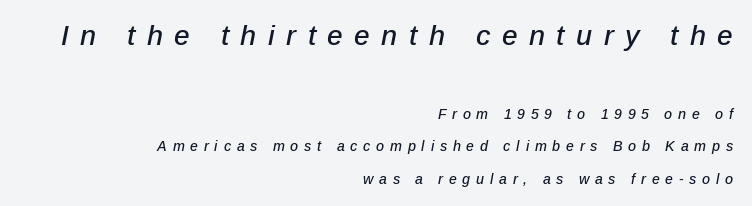
{"italic": "yes", "lean": "right", "slant_degrees": 12, "width": "normal", "stroke_contrast": "low", "x_height": "medium", "monospaced": "no", "underline": "no", "align": "right", "line_spacing": "loose", "line_spacing_ratio": 2.31, "letter_spacing": "wide", "letter_spacing_em": 0.41, "larger_block": "first", "size_ratio": 2.0, "glyph_px": 28}
